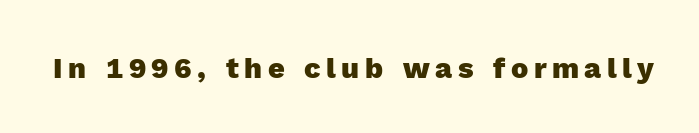
Q: Is the text bold? A: Yes.
Q: Is the text italic (slanted)? A: No, it is upright.
Q: Is the typeface a serif or a sans-serif typeface? A: Sans-serif.
Q: Is the text underlined? A: No.
Q: Width (condensed, normal, or wide)? A: Normal.
Q: x-height? A: Medium.
Q: Monospaced? A: No.
